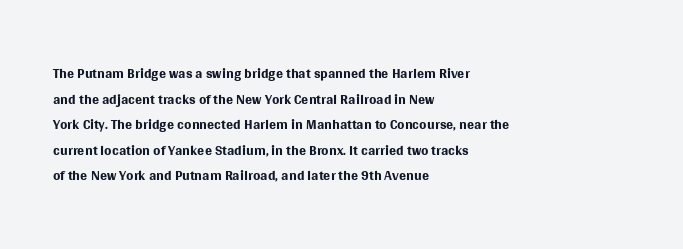
{"italic": "no", "bold": "no", "underline": "no", "align": "left", "line_spacing_ratio": 1.22, "letter_spacing": "normal", "letter_spacing_em": 0.0, "glyph_px": 21}
